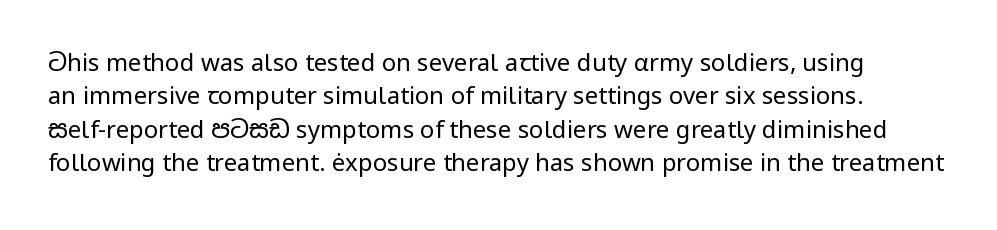
{"italic": "no", "bold": "no", "underline": "no", "line_spacing": "normal", "line_spacing_ratio": 1.39, "letter_spacing": "normal", "letter_spacing_em": 0.0, "glyph_px": 24}
